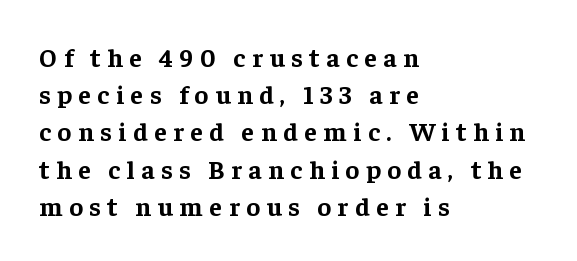
{"italic": "no", "bold": "yes", "underline": "no", "align": "left", "line_spacing": "normal", "line_spacing_ratio": 1.43, "letter_spacing": "wide", "letter_spacing_em": 0.25, "glyph_px": 26}
